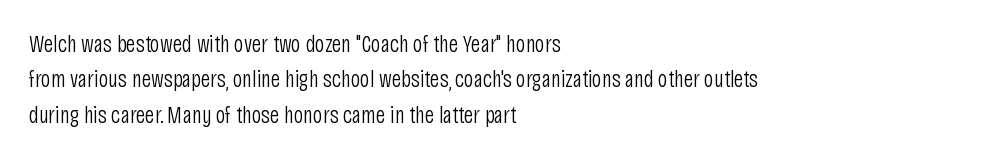
Tracking value appears to be zero — textbook default spacing. Posture: straight, roman, zero tilt. Leftover space on each line is placed entirely after the last word. This is not heavy type; no bold has been used.
